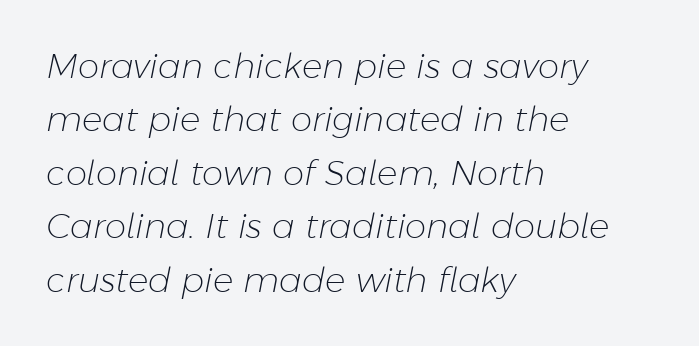
The image shows 34 px light type, italic (leaning right); set left-aligned, normal line spacing (1.57x), normal letter spacing, not underlined; low stroke contrast and a medium x-height.
